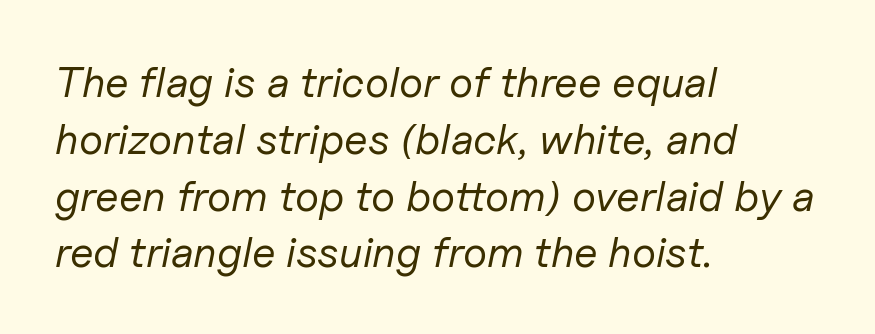
{"italic": "yes", "lean": "right", "slant_degrees": 11, "bold": "no", "weight": "regular", "width": "normal", "stroke_contrast": "low", "x_height": "medium", "monospaced": "no", "underline": "no", "align": "left", "line_spacing": "normal", "line_spacing_ratio": 1.32, "letter_spacing": "normal", "letter_spacing_em": 0.0, "glyph_px": 43}
